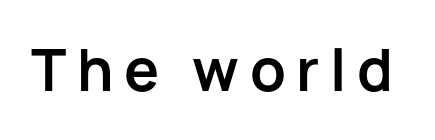
The image shows 56 px bold sans-serif type, upright; set not underlined; low stroke contrast and a medium x-height.
